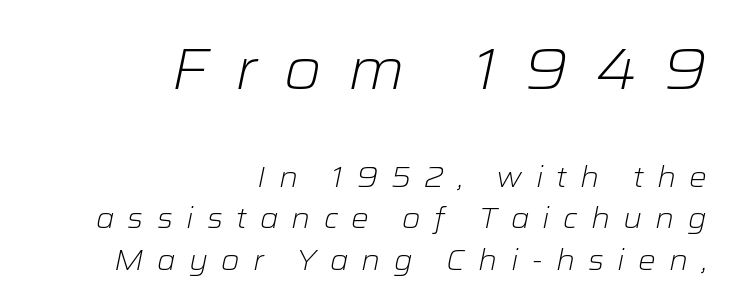
Q: Is the text bold? A: No.
Q: Is the text italic (slanted)? A: Yes, it leans right by about 12 degrees.
Q: Is the text underlined? A: No.
Q: How is the paragraph aligned? A: Right-aligned.
Q: Is the spacing between letters normal or unusually wide? A: Unusually wide.
Q: Is the spacing between lines tight, normal or loose? A: Normal.
Q: Which block of text is set in a larger size, the first (top) or the second (bottom)? A: The first (top) one.
Q: Width (condensed, normal, or wide)? A: Wide.
Q: Stroke contrast? A: Low.
Q: x-height? A: Medium.
Q: Monospaced? A: No.
